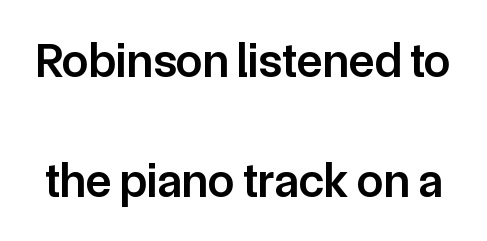
The image shows 48 px semibold sans-serif type, upright; set loose line spacing (2.49x), normal letter spacing, not underlined; low stroke contrast and a medium x-height.
